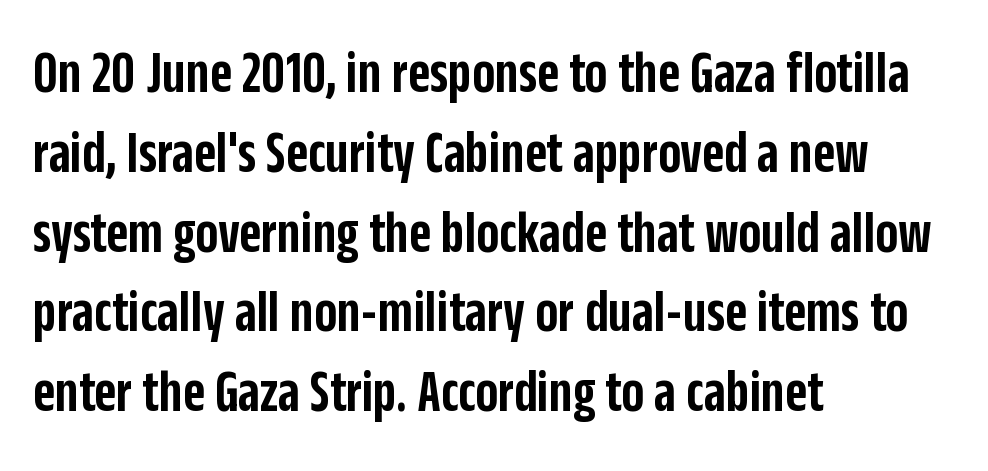
The image shows 60 px semibold, condensed sans-serif type, upright; set left-aligned, normal line spacing (1.33x), normal letter spacing, not underlined; low stroke contrast and a large x-height.
